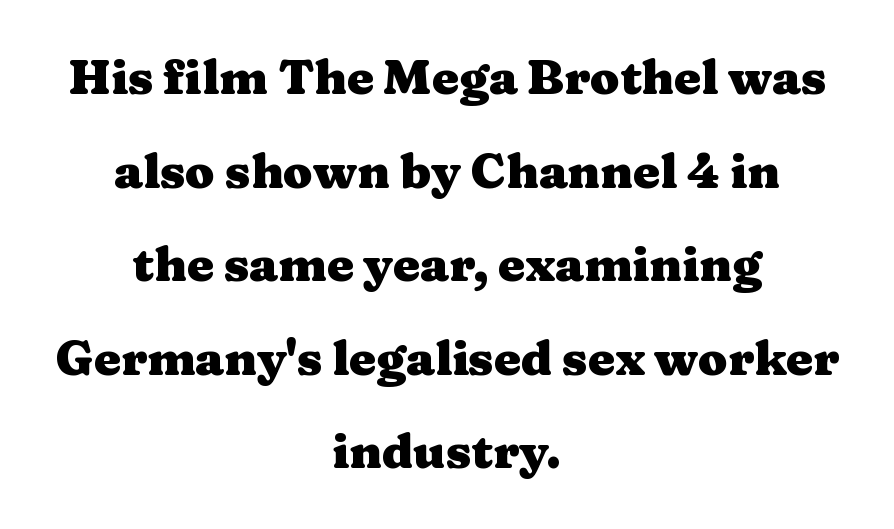
The image shows 48 px heavy, wide serif type, upright; set centered, loose line spacing (1.95x), normal letter spacing, not underlined; medium stroke contrast and a medium x-height.
